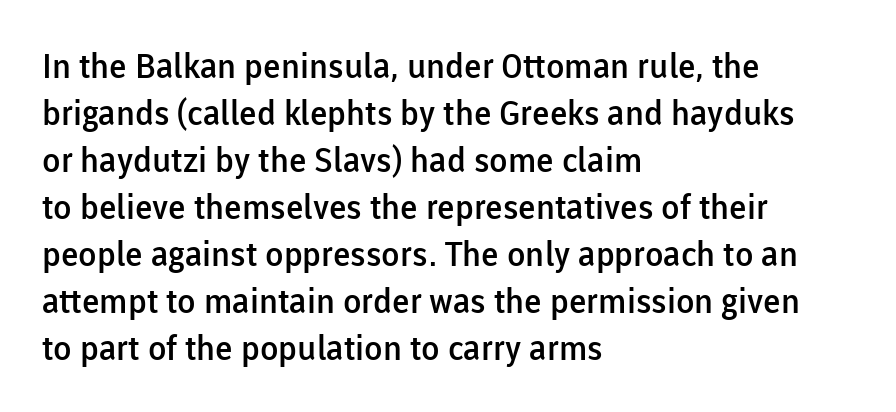
{"serif": "no", "italic": "no", "bold": "semi", "weight": "semibold", "width": "normal", "stroke_contrast": "low", "x_height": "medium", "monospaced": "no", "underline": "no", "align": "left", "line_spacing": "normal", "line_spacing_ratio": 1.38, "letter_spacing": "normal", "letter_spacing_em": 0.0, "glyph_px": 34}
